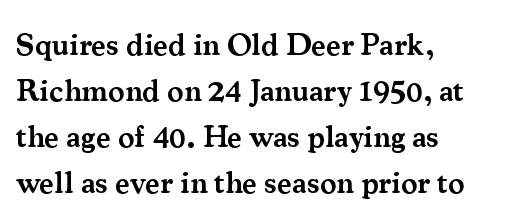
Q: Is the text bold? A: Semi-bold.
Q: Is the text italic (slanted)? A: No, it is upright.
Q: Is the typeface a serif or a sans-serif typeface? A: Serif.
Q: Is the text underlined? A: No.
Q: How is the paragraph aligned? A: Left-aligned.
Q: Is the spacing between letters normal or unusually wide? A: Normal.
Q: Is the spacing between lines tight, normal or loose? A: Normal.
Q: Width (condensed, normal, or wide)? A: Normal.
Q: Stroke contrast? A: Medium.
Q: x-height? A: Small.
Q: Monospaced? A: No.
